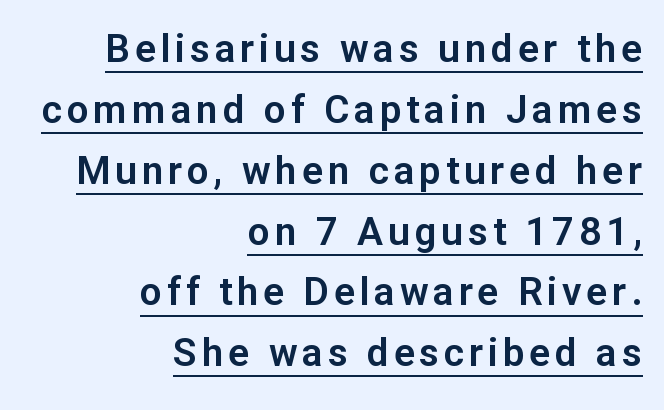
{"serif": "no", "italic": "no", "width": "normal", "stroke_contrast": "low", "x_height": "medium", "monospaced": "no", "underline": "yes", "align": "right", "line_spacing": "normal", "line_spacing_ratio": 1.56, "glyph_px": 39}
